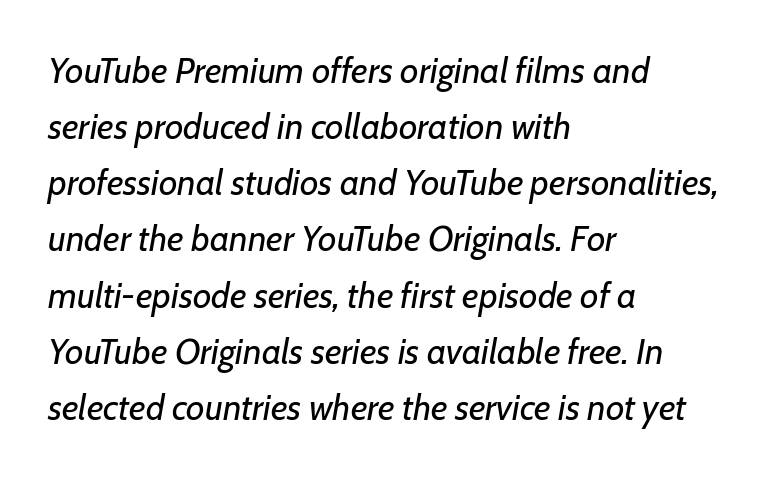
{"italic": "yes", "lean": "right", "slant_degrees": 7, "bold": "no", "weight": "regular", "width": "normal", "stroke_contrast": "low", "x_height": "medium", "monospaced": "no", "underline": "no", "align": "left", "line_spacing": "normal", "line_spacing_ratio": 1.56, "letter_spacing": "normal", "letter_spacing_em": 0.0, "glyph_px": 36}
